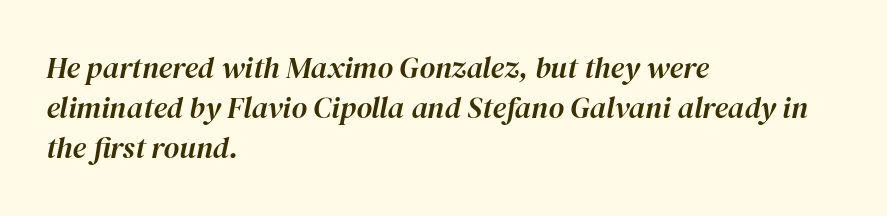
{"italic": "yes", "lean": "right", "slant_degrees": 12, "width": "normal", "stroke_contrast": "high", "x_height": "medium", "monospaced": "no", "underline": "no", "align": "left", "line_spacing": "normal", "line_spacing_ratio": 1.34, "letter_spacing": "normal", "letter_spacing_em": 0.0, "glyph_px": 30}
